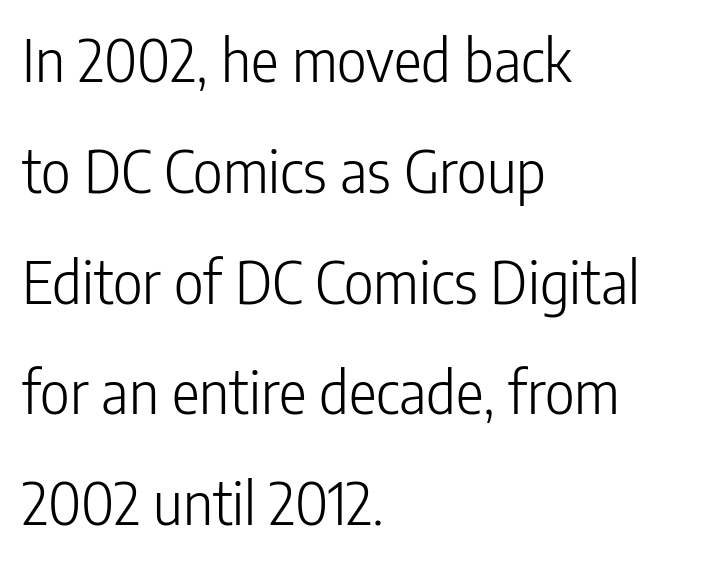
The image shows 58 px light, condensed sans-serif type, upright; set left-aligned, loose line spacing (1.91x), normal letter spacing, not underlined; low stroke contrast and a medium x-height.
